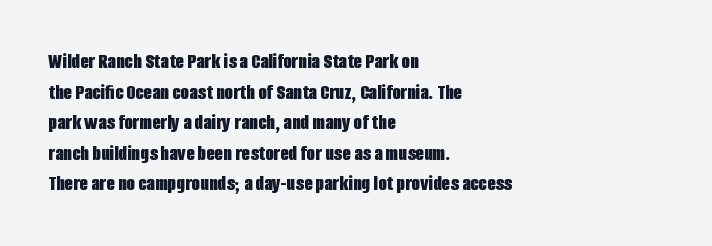
If you drew a line through each stem, it would be perfectly vertical. A normal amount of white space separates one row of letters from the next. Unmarked baselines from the first word to the last. Pretty heavy lettering here — definitely bold. The paragraph has a hard left edge and a soft right edge. These lines keep a tight, regular rhythm from letter to letter.
